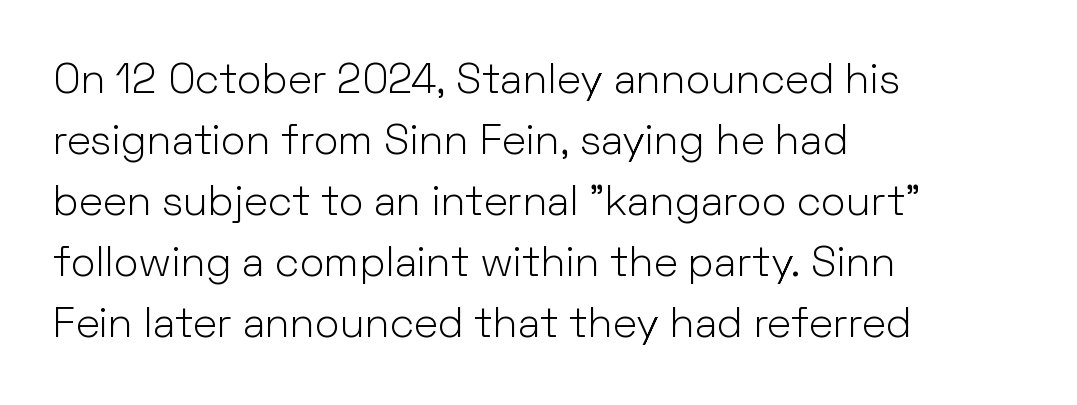
{"serif": "no", "italic": "no", "bold": "no", "weight": "light", "width": "normal", "stroke_contrast": "low", "x_height": "medium", "monospaced": "no", "underline": "no", "align": "left", "line_spacing": "normal", "line_spacing_ratio": 1.45, "letter_spacing": "normal", "letter_spacing_em": 0.0, "glyph_px": 42}
